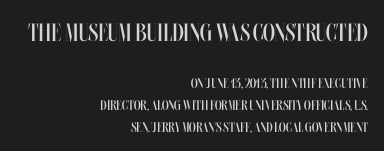
Large over small — that's the arrangement of the two blocks here. The horizontal fit of the characters is conventional and even. Rendered with straight, roman letterforms. Horizontal alignment here is rightward, an uncommon choice for prose. No letter is thick-stroked: the sample isn't bold.
